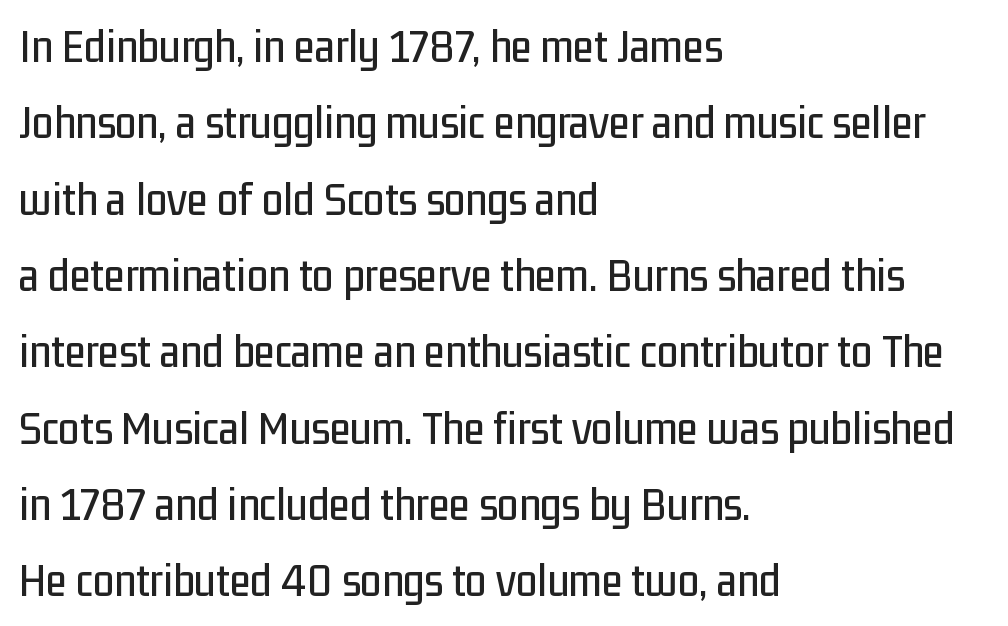
The letters stand upright; this is a roman face. Looks like regular typesetting: each glyph gets only the width it needs. Check where the strokes stop: nothing finishes them off — pure sans. The rendering anchors every line to the left-hand side. Each new line begins a customary step beneath the previous one. A clean baseline with only descenders dipping below it.
